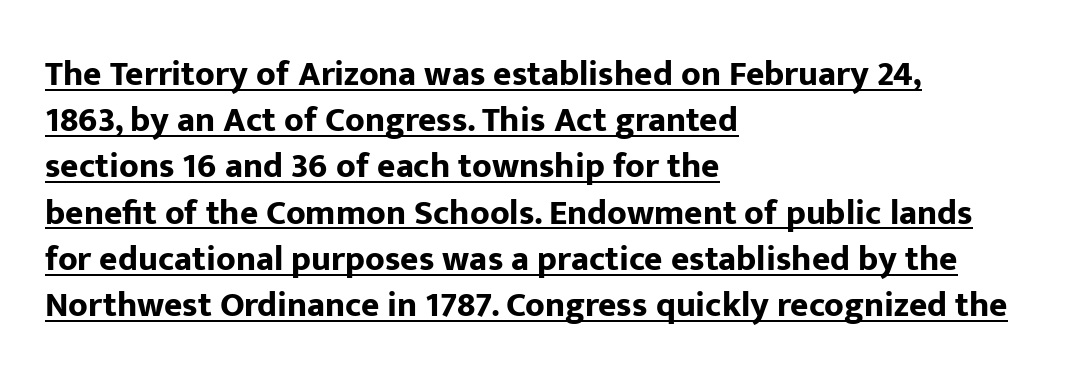
The image shows 35 px bold sans-serif type, upright; set left-aligned, normal line spacing (1.32x), normal letter spacing, underlined; low stroke contrast and a medium x-height.
